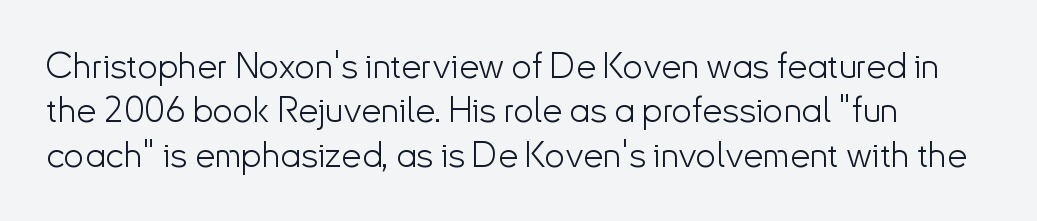
{"serif": "no", "italic": "no", "bold": "no", "weight": "light", "width": "normal", "stroke_contrast": "low", "x_height": "small", "monospaced": "no", "underline": "no", "line_spacing_ratio": 1.23, "letter_spacing": "normal", "letter_spacing_em": 0.0, "glyph_px": 36}
